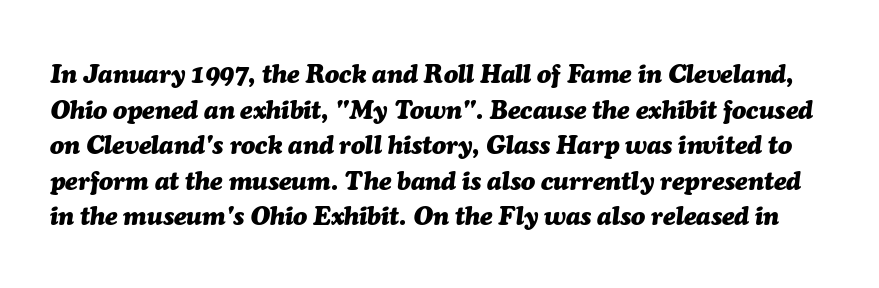
This rendering leaves character spacing at its baseline value. The passage shown is not underscored anywhere. Every letter is thick-stroked: bold, no question. Yep, that's italic — everything's leaning. Compared with typical paragraphs, the rows here are spaced about the same.
